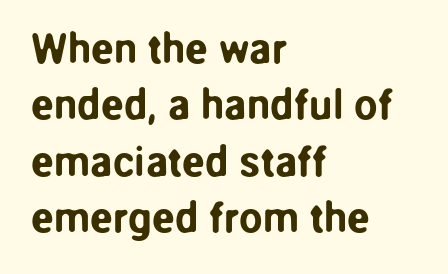
Q: Is the text italic (slanted)? A: No, it is upright.
Q: Is the typeface a serif or a sans-serif typeface? A: Sans-serif.
Q: Is the text underlined? A: No.
Q: How is the paragraph aligned? A: Left-aligned.
Q: Is the spacing between letters normal or unusually wide? A: Normal.
Q: Is the spacing between lines tight, normal or loose? A: Normal.
Q: Width (condensed, normal, or wide)? A: Normal.
Q: Stroke contrast? A: Low.
Q: x-height? A: Medium.
Q: Monospaced? A: No.
